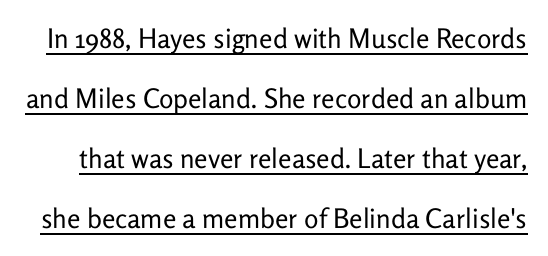
Q: Is the text bold? A: No.
Q: Is the text italic (slanted)? A: No, it is upright.
Q: Is the text underlined? A: Yes.
Q: Is the spacing between letters normal or unusually wide? A: Normal.
Q: Is the spacing between lines tight, normal or loose? A: Loose.
